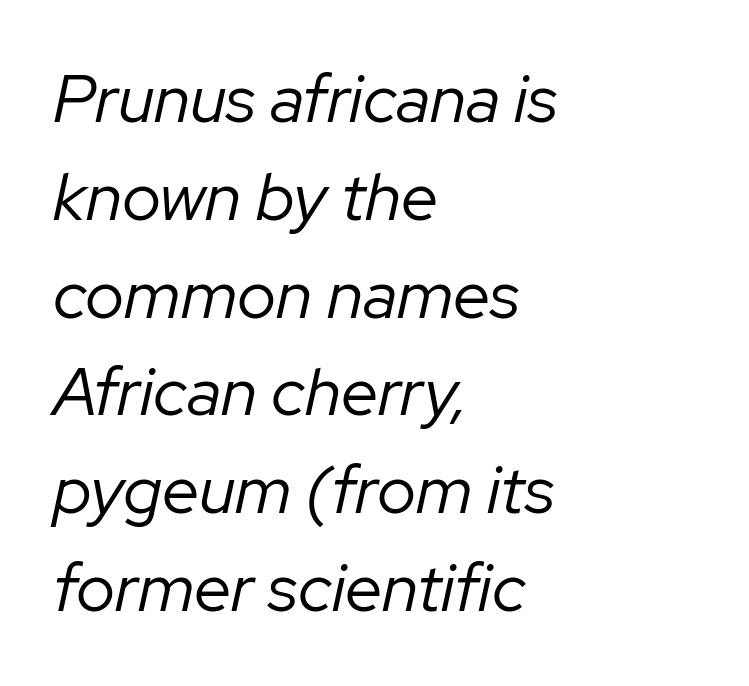
The image shows 67 px regular-weight type, italic (leaning right); set left-aligned, normal line spacing (1.46x), normal letter spacing, not underlined; low stroke contrast and a medium x-height.
